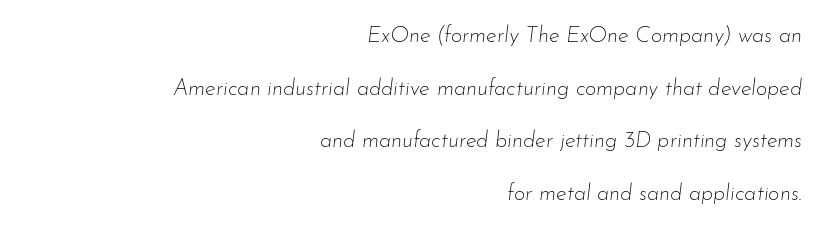
The image shows 22 px text type, italic (leaning right); set right-aligned, loose line spacing (2.39x), normal letter spacing, not underlined.
